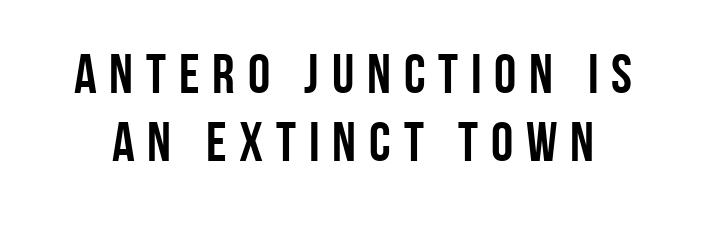
The image shows 56 px semibold, condensed sans-serif type, upright; set line spacing 1.21x, unusually wide letter spacing (+0.23 em), not underlined; low stroke contrast and a large x-height.
